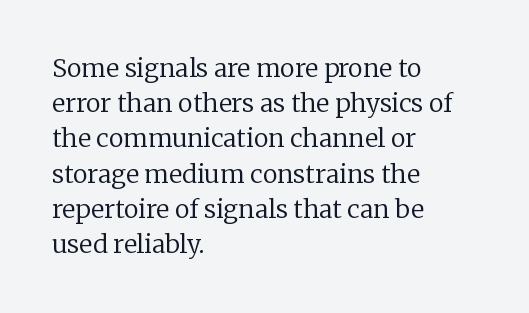
Weight: not bold — regular or lighter. Summary of vertical rhythm: regular, with standard interline spacing. Italic? Not at all — the glyphs are vertical. Words appear dense and cohesive because spacing is normal. Glance below the letters and you will spot only blank space.
